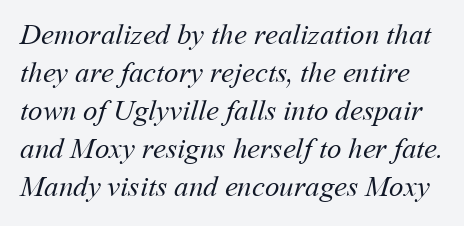
{"bold": "no", "weight": "regular", "width": "normal", "stroke_contrast": "medium", "x_height": "medium", "monospaced": "no", "underline": "no", "line_spacing": "normal", "line_spacing_ratio": 1.31, "letter_spacing": "normal", "letter_spacing_em": 0.0, "glyph_px": 29}
